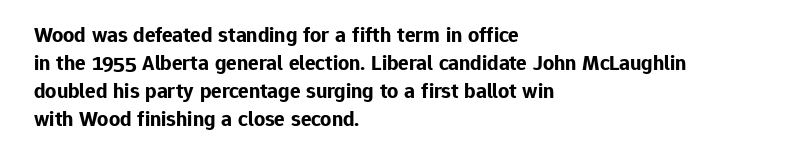
Q: Is the text bold? A: Yes.
Q: Is the text italic (slanted)? A: No, it is upright.
Q: Is the text underlined? A: No.
Q: How is the paragraph aligned? A: Left-aligned.
Q: Is the spacing between letters normal or unusually wide? A: Normal.
Q: Is the spacing between lines tight, normal or loose? A: Normal.
